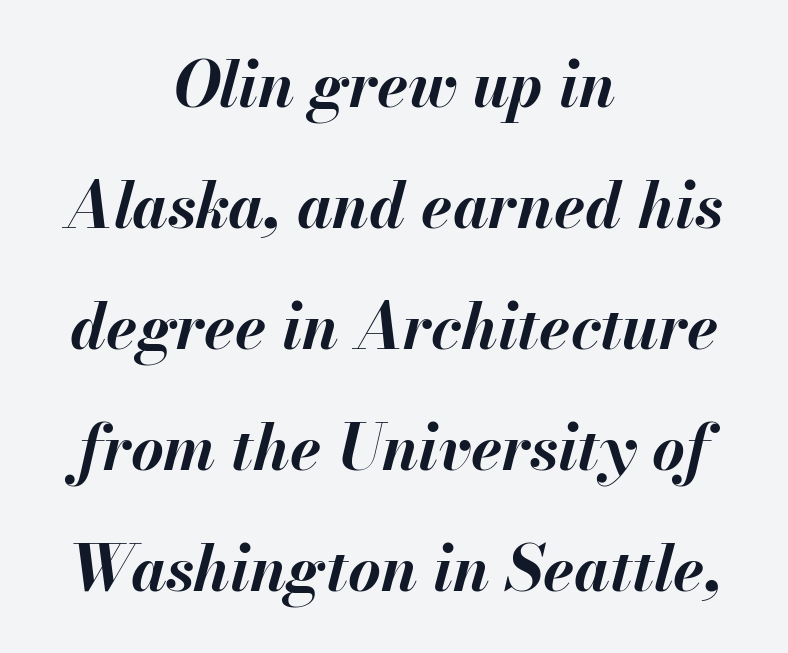
Characters are canted at an angle relative to the baseline's perpendicular. The letters are bold, with thick, heavy strokes. Spacing verdict: proportional, widths tailored to each character. Students, note that the glyphs here touch the page at normal intervals. The passage shown stacks its lines with a broad gap. Which margin do the lines hug? Neither — every line sits in the middle.
